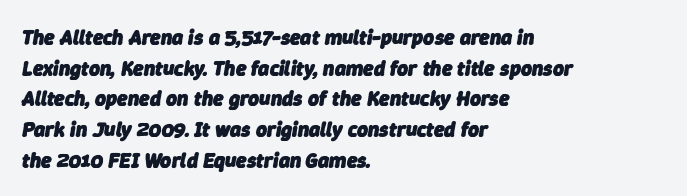
The image shows 21 px bold type, italic (leaning right); set left-aligned, normal line spacing (1.46x), normal letter spacing, not underlined.
